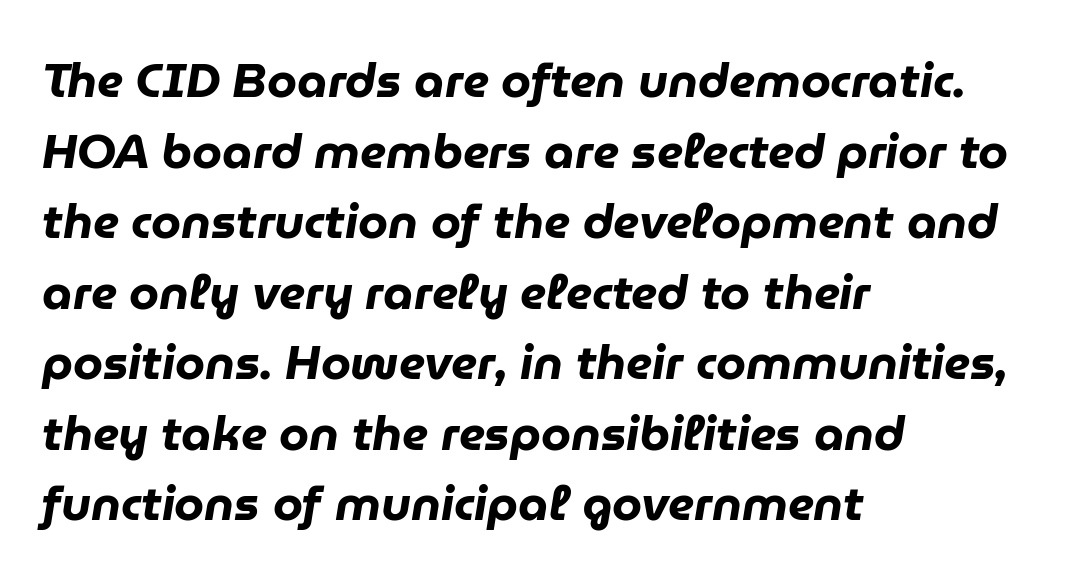
{"italic": "yes", "lean": "right", "slant_degrees": 9, "bold": "yes", "weight": "heavy", "width": "normal", "stroke_contrast": "low", "x_height": "medium", "monospaced": "no", "underline": "no", "align": "left", "line_spacing": "normal", "line_spacing_ratio": 1.47, "letter_spacing": "normal", "letter_spacing_em": 0.0, "glyph_px": 48}
